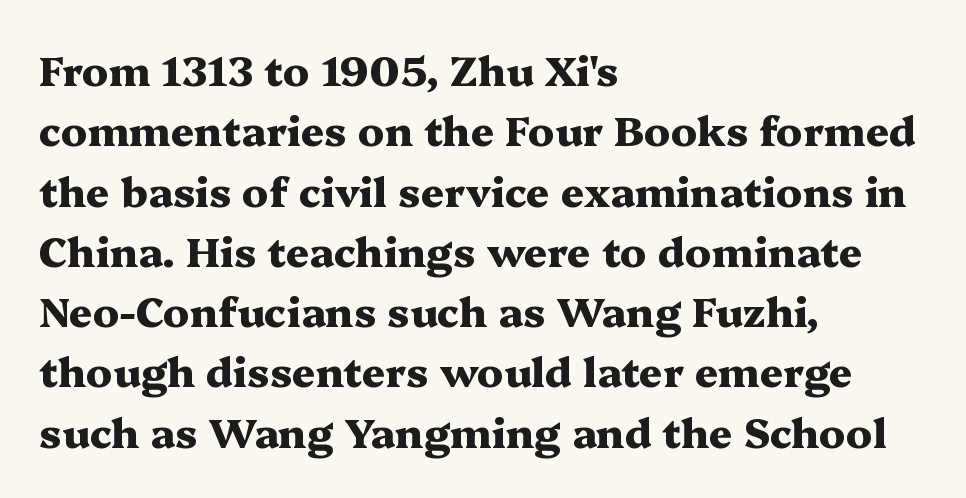
The image shows 41 px heavy, wide serif type, upright; set left-aligned, normal line spacing (1.47x), normal letter spacing, not underlined; medium stroke contrast and a medium x-height.
